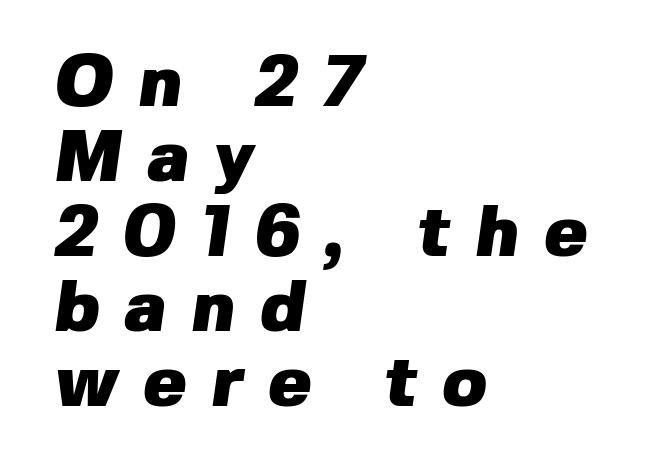
Q: Is the text bold? A: Yes.
Q: Is the typeface a serif or a sans-serif typeface? A: Sans-serif.
Q: Is the text underlined? A: No.
Q: How is the paragraph aligned? A: Left-aligned.
Q: Is the spacing between letters normal or unusually wide? A: Unusually wide.
Q: Is the spacing between lines tight, normal or loose? A: Tight.
Q: Width (condensed, normal, or wide)? A: Normal.
Q: Stroke contrast? A: Low.
Q: x-height? A: Medium.
Q: Monospaced? A: No.
